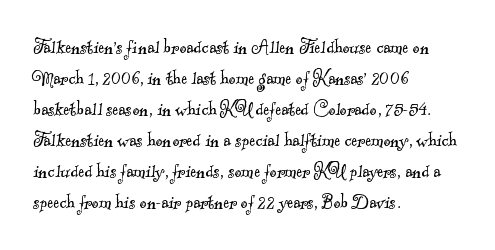
{"bold": "no", "underline": "no", "align": "left", "line_spacing": "normal", "line_spacing_ratio": 1.41, "letter_spacing": "normal", "letter_spacing_em": 0.0, "glyph_px": 22}
